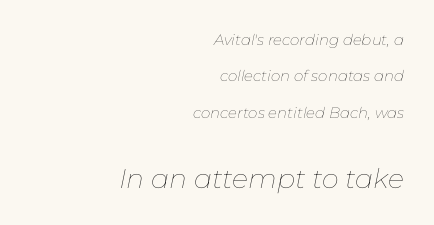
Q: Is the text bold? A: No.
Q: Is the text italic (slanted)? A: Yes, it leans right by about 11 degrees.
Q: Is the text underlined? A: No.
Q: How is the paragraph aligned? A: Right-aligned.
Q: Is the spacing between letters normal or unusually wide? A: Normal.
Q: Is the spacing between lines tight, normal or loose? A: Loose.
Q: Which block of text is set in a larger size, the first (top) or the second (bottom)? A: The second (bottom) one.
